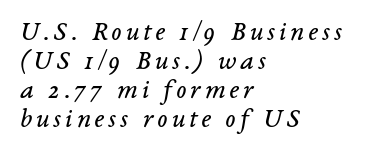
The image shows 27 px text type, italic (leaning right); set left-aligned, tight line spacing (1.08x), not underlined.
